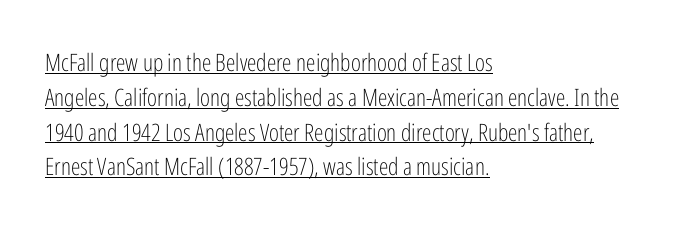
The image shows 24 px text type, upright; set left-aligned, normal line spacing (1.45x), normal letter spacing, underlined.
